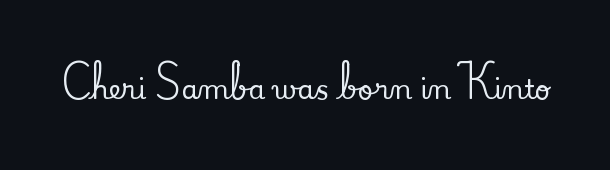
{"italic": "no", "underline": "no", "letter_spacing": "normal", "letter_spacing_em": 0.0, "glyph_px": 27}
